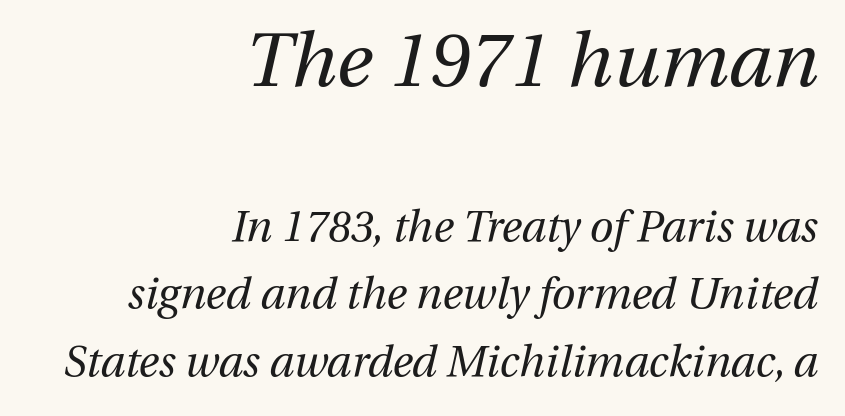
{"italic": "yes", "lean": "right", "slant_degrees": 13, "bold": "no", "weight": "regular", "width": "normal", "stroke_contrast": "medium", "x_height": "medium", "monospaced": "no", "underline": "no", "align": "right", "line_spacing": "normal", "line_spacing_ratio": 1.56, "letter_spacing": "normal", "letter_spacing_em": 0.0, "larger_block": "first", "size_ratio": 1.77, "glyph_px": 76}
